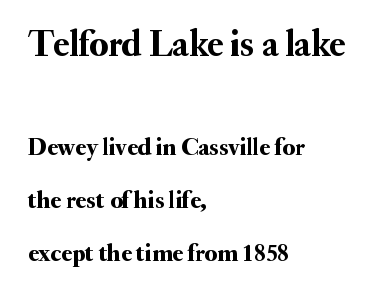
Q: Is the text italic (slanted)? A: No, it is upright.
Q: Is the typeface a serif or a sans-serif typeface? A: Serif.
Q: Is the text underlined? A: No.
Q: How is the paragraph aligned? A: Left-aligned.
Q: Is the spacing between letters normal or unusually wide? A: Normal.
Q: Is the spacing between lines tight, normal or loose? A: Loose.
Q: Which block of text is set in a larger size, the first (top) or the second (bottom)? A: The first (top) one.
Q: Width (condensed, normal, or wide)? A: Normal.
Q: Stroke contrast? A: Medium.
Q: x-height? A: Small.
Q: Monospaced? A: No.
